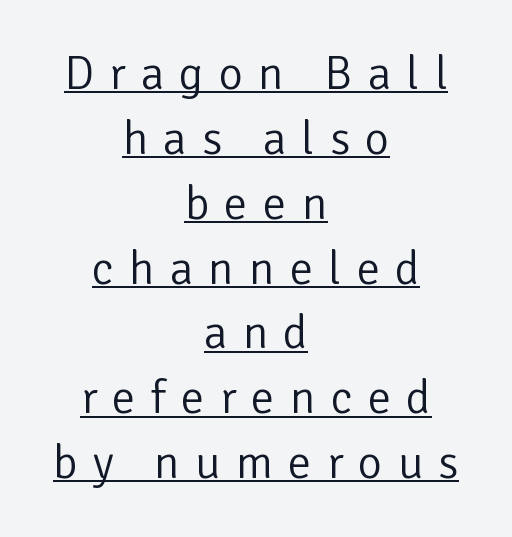
Serifs: no, the terminals of the letterforms are clean. Like a heading marked for emphasis, these lines bear an underscore. The text block is weighted toward neither margin, spreading evenly from the middle. This reads as an unemphasized weight, regular at the heaviest.
